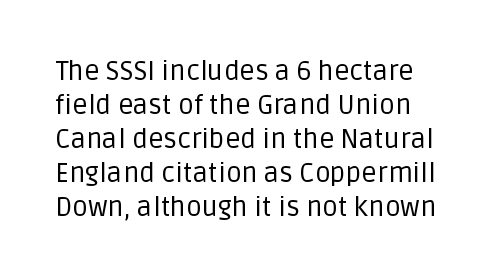
The image shows 27 px text type, upright; set normal line spacing (1.26x), normal letter spacing, not underlined.
